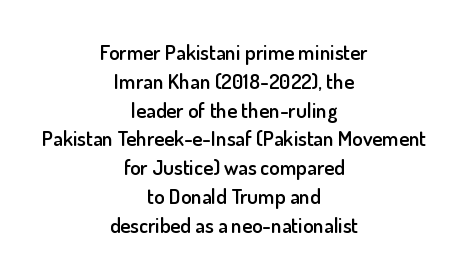
The image shows 21 px text type, upright; set centered, normal line spacing (1.37x), normal letter spacing, not underlined.
